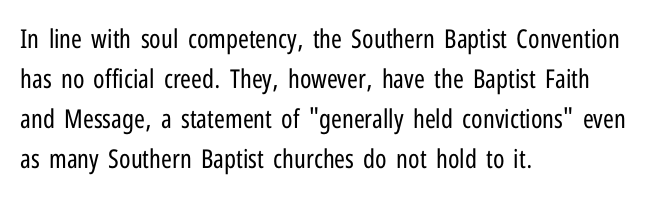
Q: Is the text bold? A: No.
Q: Is the text italic (slanted)? A: No, it is upright.
Q: Is the text underlined? A: No.
Q: How is the paragraph aligned? A: Left-aligned.
Q: Is the spacing between letters normal or unusually wide? A: Normal.
Q: Is the spacing between lines tight, normal or loose? A: Normal.
